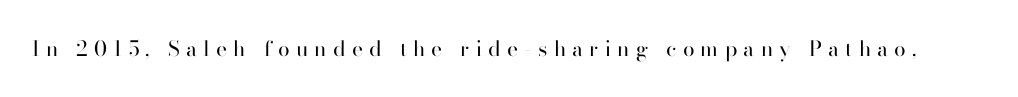
{"italic": "no", "bold": "no", "underline": "no", "letter_spacing": "wide", "letter_spacing_em": 0.3, "glyph_px": 21}
